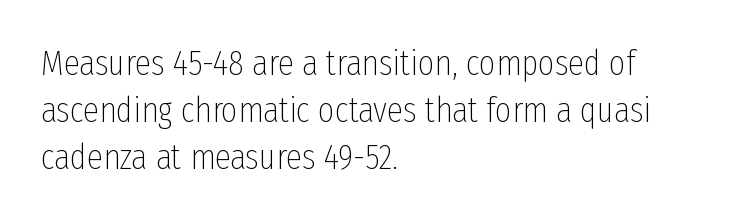
Q: Is the text bold? A: No.
Q: Is the text italic (slanted)? A: No, it is upright.
Q: Is the typeface a serif or a sans-serif typeface? A: Sans-serif.
Q: Is the text underlined? A: No.
Q: How is the paragraph aligned? A: Left-aligned.
Q: Is the spacing between letters normal or unusually wide? A: Normal.
Q: Is the spacing between lines tight, normal or loose? A: Normal.
Q: Width (condensed, normal, or wide)? A: Condensed.
Q: Stroke contrast? A: Low.
Q: x-height? A: Medium.
Q: Monospaced? A: No.
